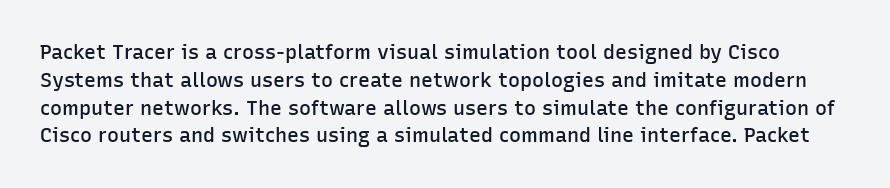
The typography opts for an upright posture over an oblique one. Inter-character spacing is left at the font's built-in metrics. Underlining? Definitely not there. Weight: semibold (demi). This sample keeps an unexceptional amount of space between lines.
